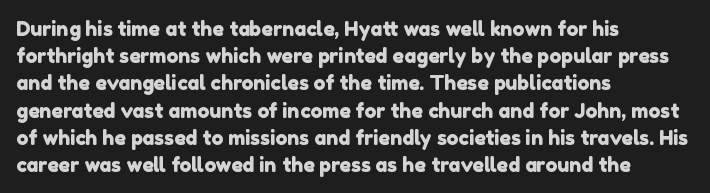
Q: Is the text underlined? A: No.
Q: How is the paragraph aligned? A: Left-aligned.
Q: Is the spacing between letters normal or unusually wide? A: Normal.
Q: Is the spacing between lines tight, normal or loose? A: Normal.
